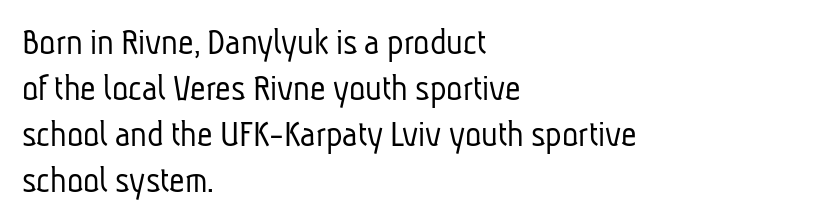
The image shows 38 px light, condensed sans-serif type; set left-aligned, line spacing 1.21x, normal letter spacing, not underlined; low stroke contrast and a medium x-height.
